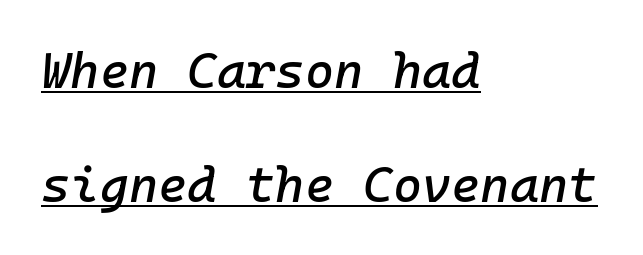
The horizontal fit of the characters is conventional and even. A typographer would call this underscored text. The space between consecutive lines is lavish. The paragraph shown leans on its left margin. Compared with ordinary roman type, these characters are visibly tilted.
